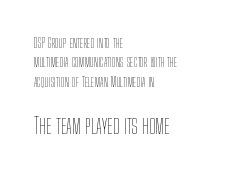
Q: Is the text bold? A: No.
Q: Is the text italic (slanted)? A: No, it is upright.
Q: Is the text underlined? A: No.
Q: How is the paragraph aligned? A: Left-aligned.
Q: Is the spacing between letters normal or unusually wide? A: Normal.
Q: Is the spacing between lines tight, normal or loose? A: Normal.
Q: Which block of text is set in a larger size, the first (top) or the second (bottom)? A: The second (bottom) one.
